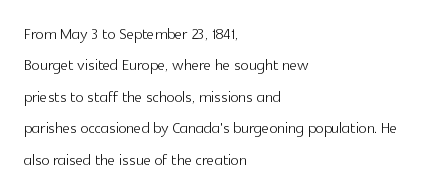
Q: Is the text bold? A: No.
Q: Is the text italic (slanted)? A: No, it is upright.
Q: Is the text underlined? A: No.
Q: How is the paragraph aligned? A: Left-aligned.
Q: Is the spacing between letters normal or unusually wide? A: Normal.
Q: Is the spacing between lines tight, normal or loose? A: Normal.
